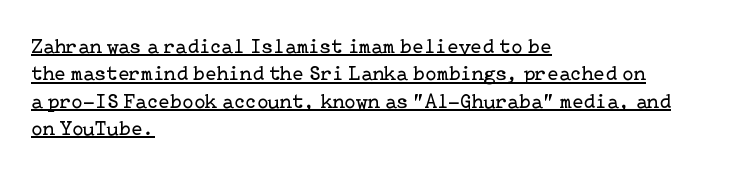
Q: Is the text bold? A: No.
Q: Is the text italic (slanted)? A: No, it is upright.
Q: Is the text underlined? A: Yes.
Q: How is the paragraph aligned? A: Left-aligned.
Q: Is the spacing between letters normal or unusually wide? A: Normal.
Q: Is the spacing between lines tight, normal or loose? A: Normal.
